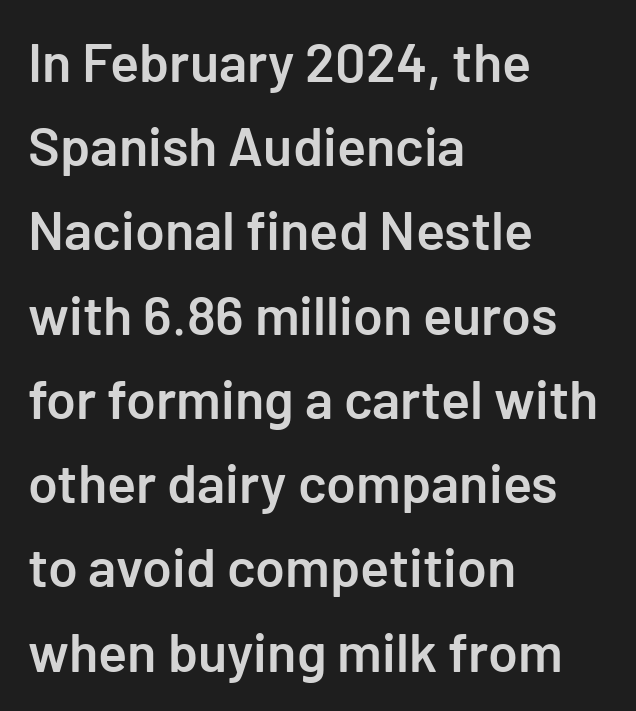
{"serif": "no", "italic": "no", "bold": "semi", "weight": "semibold", "width": "normal", "stroke_contrast": "low", "x_height": "medium", "underline": "no", "align": "left", "line_spacing": "normal", "line_spacing_ratio": 1.56, "letter_spacing": "normal", "letter_spacing_em": 0.0, "glyph_px": 54}
